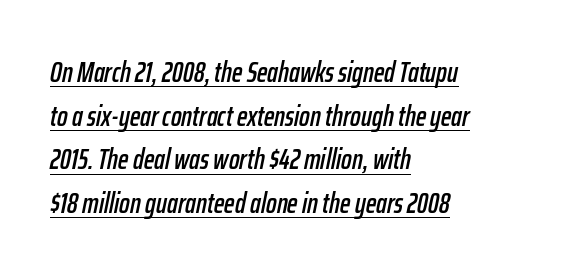
The image shows 28 px condensed type, italic (leaning right); set left-aligned, normal line spacing (1.56x), normal letter spacing, underlined; low stroke contrast and a medium x-height.
